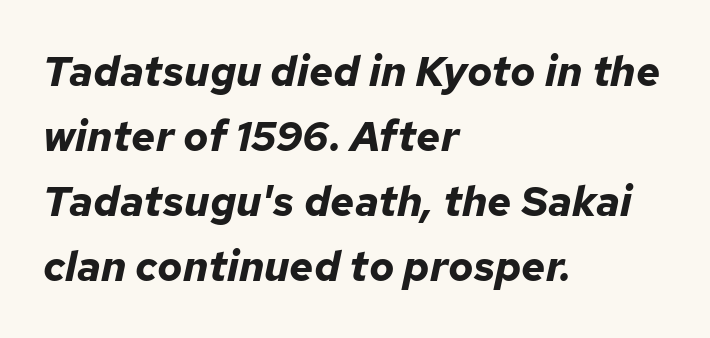
Horizontal alignment here is leftward, the default for most running prose. Beneath every word, the page is bare. Think of a printed novel: that variable character pitch is what you see here. Emphasis by weight is at full strength: bold. Tall strokes in this sample are angled rather than plumb. There is no visible air inserted between adjacent glyphs.
